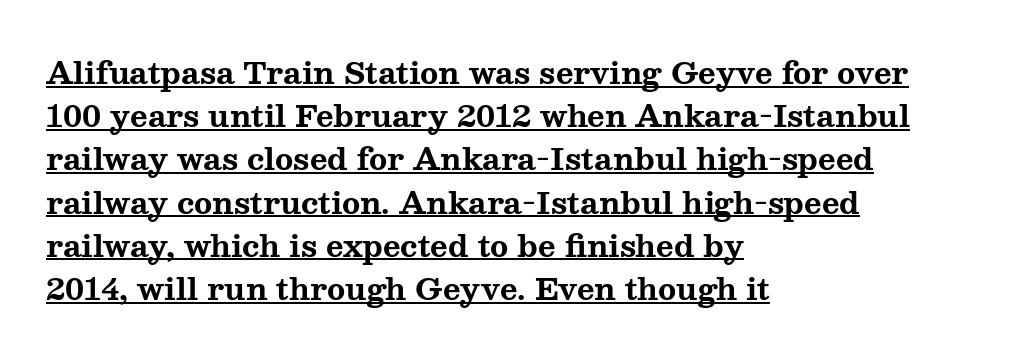
Q: Is the text bold? A: Yes.
Q: Is the text italic (slanted)? A: No, it is upright.
Q: Is the typeface a serif or a sans-serif typeface? A: Serif.
Q: Is the text underlined? A: Yes.
Q: How is the paragraph aligned? A: Left-aligned.
Q: Is the spacing between letters normal or unusually wide? A: Normal.
Q: Is the spacing between lines tight, normal or loose? A: Normal.
Q: Width (condensed, normal, or wide)? A: Wide.
Q: Stroke contrast? A: Medium.
Q: x-height? A: Medium.
Q: Monospaced? A: No.
